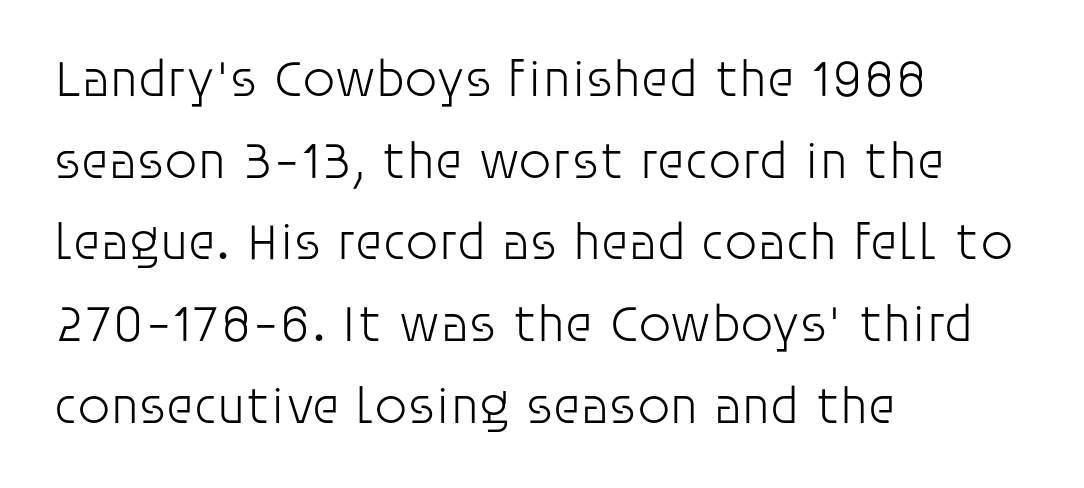
The image shows 52 px light sans-serif type, upright; set left-aligned, normal line spacing (1.57x), normal letter spacing, not underlined; low stroke contrast and a large x-height.
